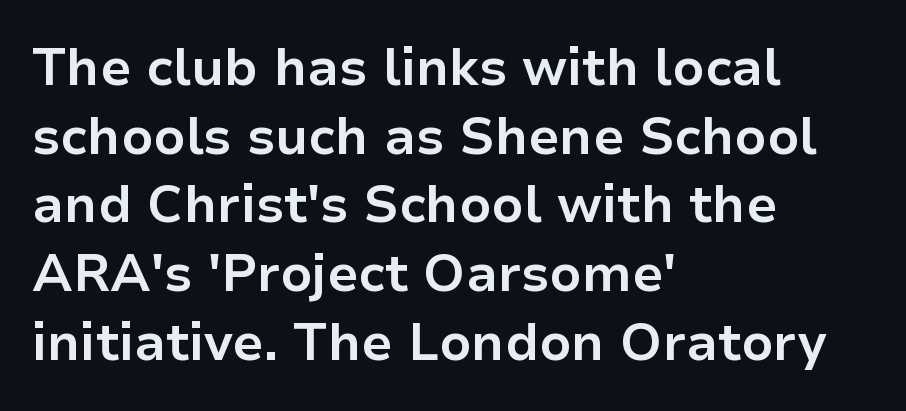
{"serif": "no", "italic": "no", "bold": "yes", "weight": "bold", "width": "normal", "stroke_contrast": "low", "x_height": "medium", "monospaced": "no", "underline": "no", "align": "left", "line_spacing": "normal", "line_spacing_ratio": 1.32, "letter_spacing": "normal", "letter_spacing_em": 0.0, "glyph_px": 52}
